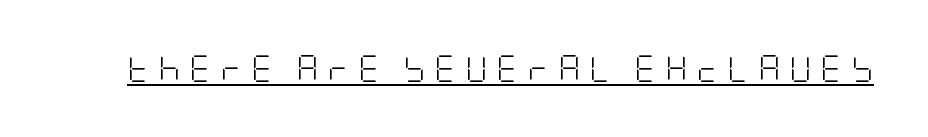
{"italic": "no", "bold": "no", "underline": "yes", "letter_spacing": "wide", "letter_spacing_em": 0.33, "glyph_px": 27}
